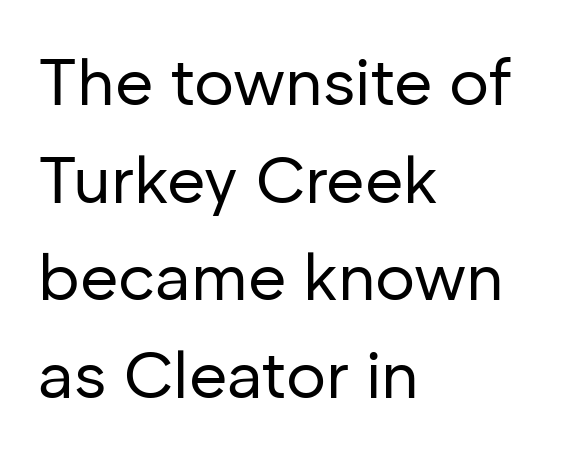
{"serif": "no", "italic": "no", "bold": "no", "weight": "regular", "width": "normal", "stroke_contrast": "low", "x_height": "medium", "monospaced": "no", "underline": "no", "align": "left", "line_spacing": "normal", "line_spacing_ratio": 1.48, "letter_spacing": "normal", "letter_spacing_em": 0.0, "glyph_px": 66}
